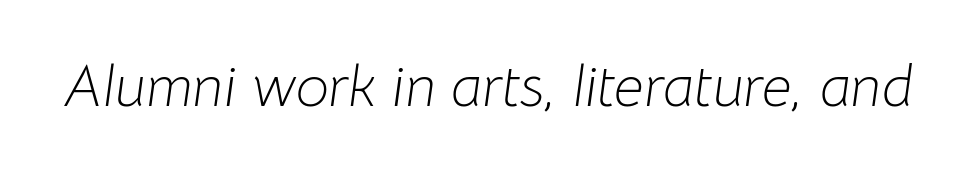
Varying glyph widths throughout — classic text-font behaviour. Is the type slanted? Yes — the strokes lean at a clear angle. Weight: regular or lighter. The space beneath each line is pristine and unruled. The horizontal fit of the characters is conventional and even.
